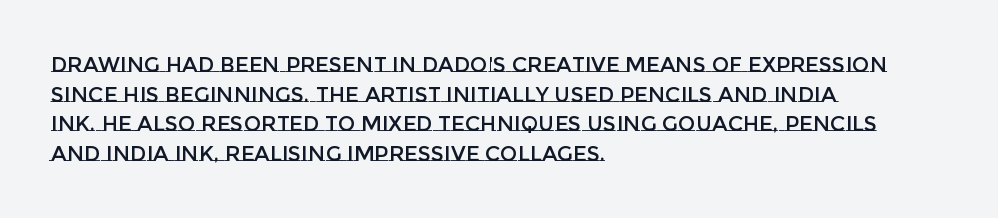
The image shows 21 px text type, upright; set left-aligned, normal line spacing (1.41x), normal letter spacing, not underlined.
